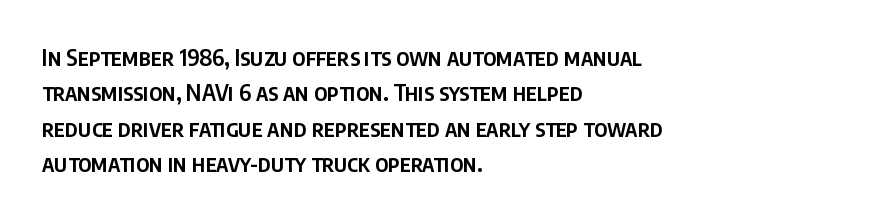
A bit beefed up — I'd call it semibold rather than bold. Upright lettering throughout. Students, observe: this is what conventionally led text looks like. The typesetter chose a ragged-right arrangement here. The rendering keeps characters at their native spacing. Only glyphs here, with clear space below each row.
